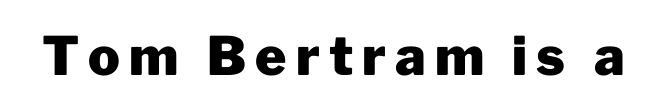
{"serif": "no", "italic": "no", "bold": "yes", "weight": "heavy", "width": "normal", "stroke_contrast": "low", "x_height": "medium", "monospaced": "no", "underline": "no", "glyph_px": 53}
